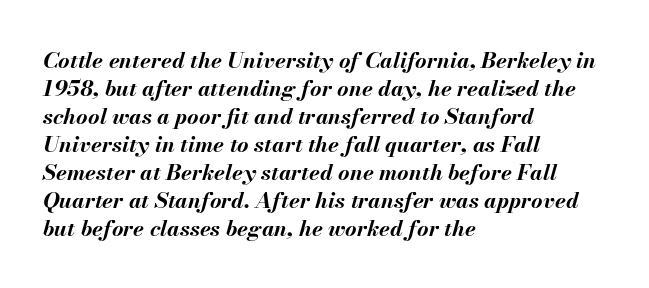
{"italic": "yes", "lean": "right", "slant_degrees": 13, "bold": "yes", "underline": "no", "align": "left", "line_spacing": "normal", "line_spacing_ratio": 1.27, "letter_spacing": "normal", "letter_spacing_em": 0.0, "glyph_px": 22}
